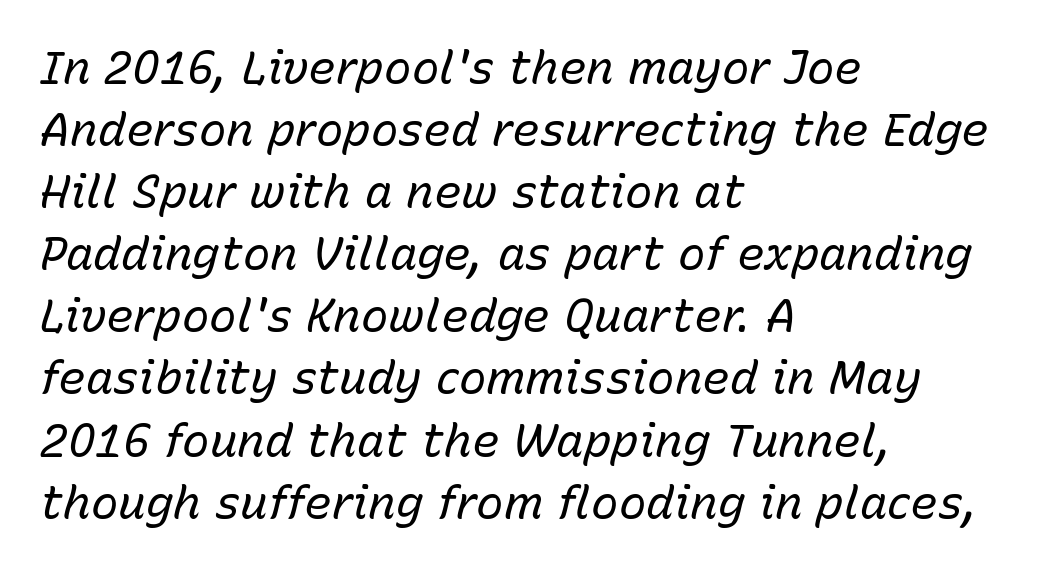
The image shows 46 px regular-weight type, italic (leaning right); set left-aligned, normal line spacing (1.35x), normal letter spacing, not underlined; low stroke contrast and a medium x-height.
